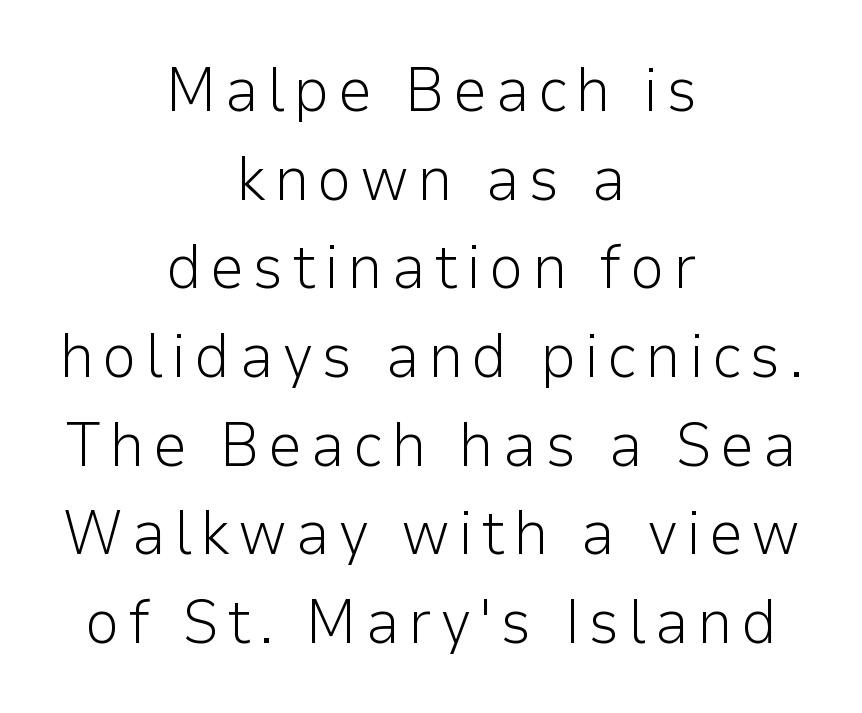
Italic? Not at all — the glyphs are vertical. Vertical spacing — default. Letters rest on an invisible, unmarked baseline. No extra ink here — the face is not bold. Neither beginnings nor endings align; midpoints do.
